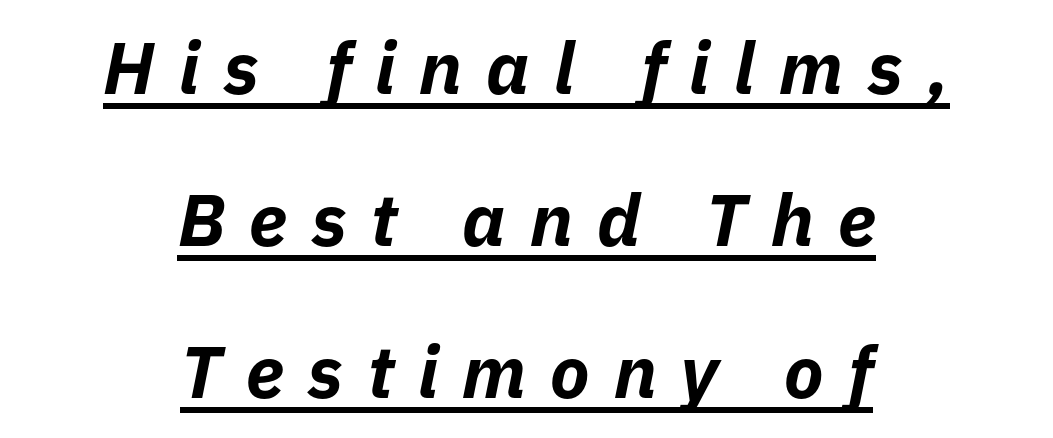
The image shows 73 px bold type, italic (leaning right); set centered, loose line spacing (2.08x), unusually wide letter spacing (+0.33 em), underlined; low stroke contrast and a medium x-height.
